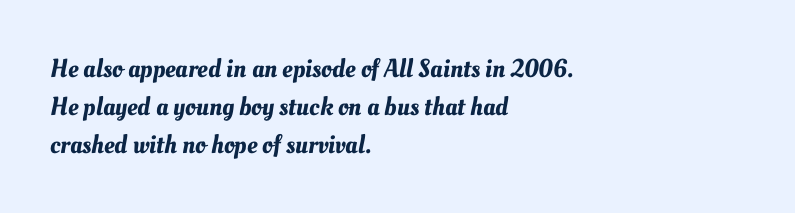
The image shows 26 px text type; set left-aligned, normal line spacing (1.46x), normal letter spacing, not underlined.
